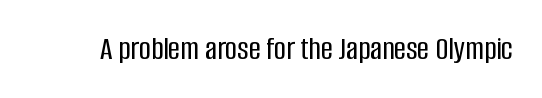
The letters advance in unequal steps, a hallmark of proportional type. You can tell it's not italic because the verticals are truly vertical. Clear beneath every line of the passage. Grotesque or geometric, the face here clearly has no serifs. The passage shown has conventional tracking throughout.
